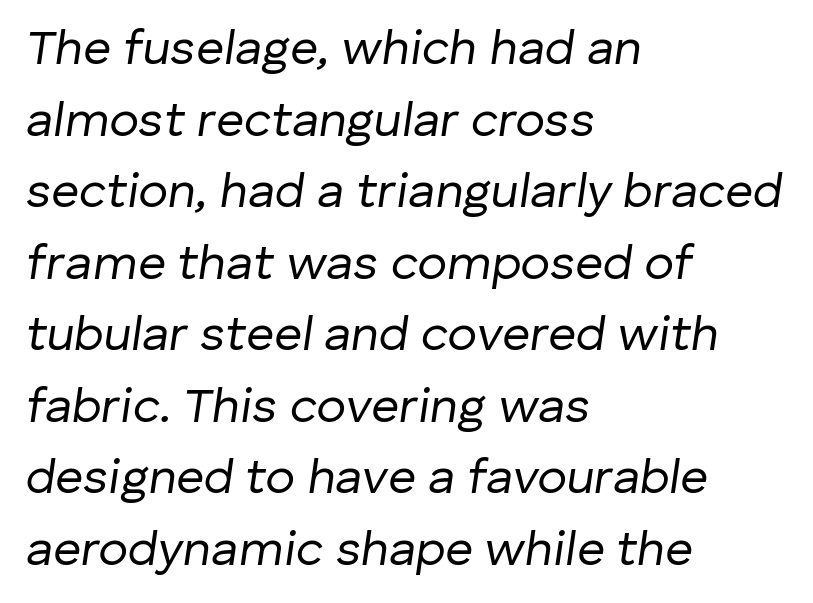
{"italic": "yes", "lean": "right", "slant_degrees": 8, "bold": "no", "weight": "regular", "width": "normal", "stroke_contrast": "low", "x_height": "medium", "monospaced": "no", "underline": "no", "align": "left", "line_spacing": "normal", "line_spacing_ratio": 1.46, "letter_spacing": "normal", "letter_spacing_em": 0.0, "glyph_px": 49}
